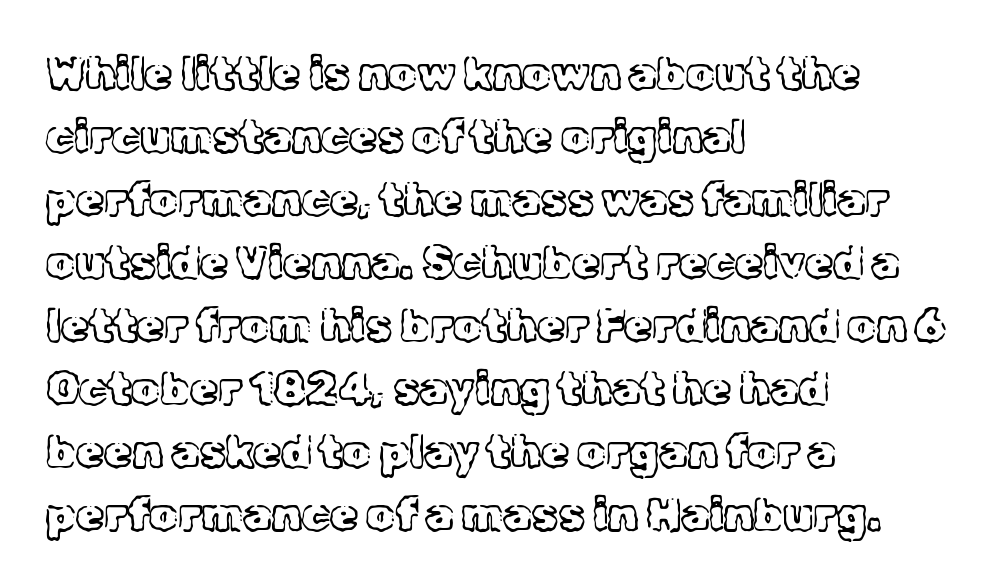
The image shows 45 px light serif type, upright; set left-aligned, normal line spacing (1.4x), normal letter spacing, not underlined; a medium x-height.
